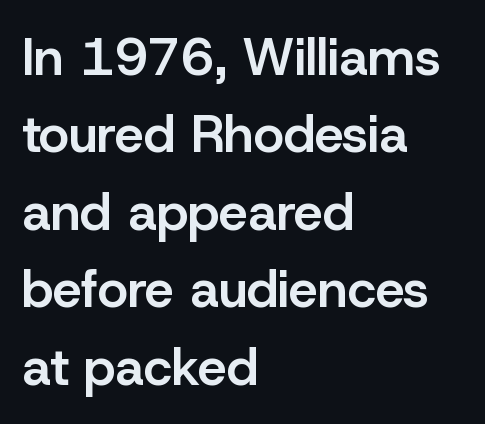
The specimen omits any rule beneath the text block's lines. The lines are quadded left. The block of text has a typical density, with ordinary space between rows. Ascenders rise straight up at ninety degrees.
